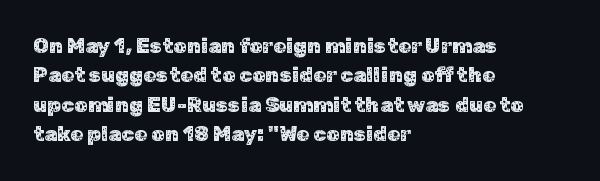
Q: Is the text italic (slanted)? A: No, it is upright.
Q: Is the text underlined? A: No.
Q: How is the paragraph aligned? A: Left-aligned.
Q: Is the spacing between letters normal or unusually wide? A: Normal.
Q: Is the spacing between lines tight, normal or loose? A: Normal.
